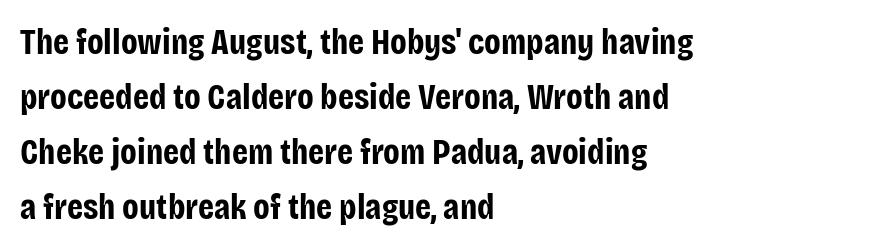
Caption: multi-line text, flush left, ragged right. In terms of letterspacing, this is plain default setting. The font is running at its bold setting. Just letters on the line, the space beneath them empty.
